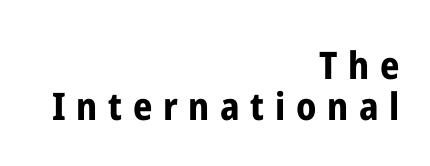
{"serif": "no", "italic": "no", "bold": "yes", "weight": "bold", "width": "condensed", "stroke_contrast": "low", "x_height": "medium", "monospaced": "no", "underline": "no", "align": "right", "line_spacing": "tight", "line_spacing_ratio": 1.08, "letter_spacing": "wide", "letter_spacing_em": 0.28, "glyph_px": 38}
